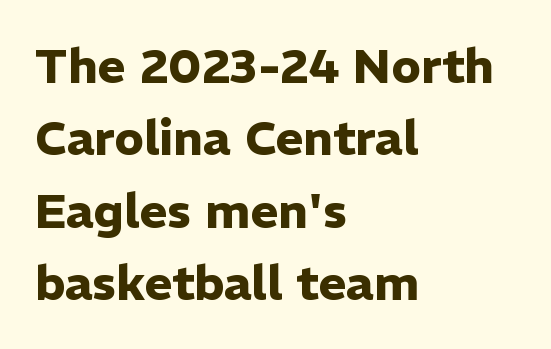
{"serif": "no", "italic": "no", "bold": "yes", "weight": "heavy", "width": "normal", "stroke_contrast": "low", "x_height": "medium", "monospaced": "no", "underline": "no", "align": "left", "line_spacing": "normal", "line_spacing_ratio": 1.51, "letter_spacing": "normal", "letter_spacing_em": 0.0, "glyph_px": 48}
